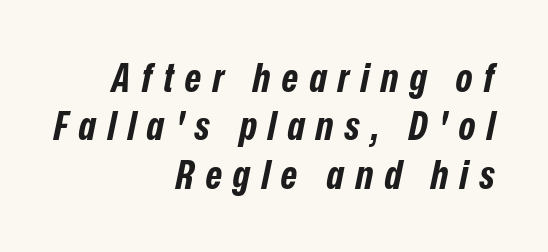
The image shows 40 px bold, condensed type, italic (leaning right); set right-aligned, line spacing 1.21x, unusually wide letter spacing (+0.28 em), not underlined; low stroke contrast and a medium x-height.
